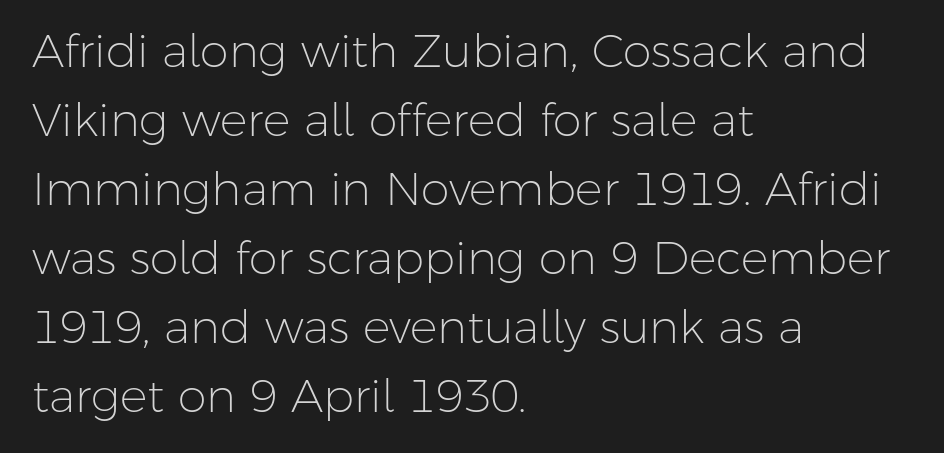
{"serif": "no", "italic": "no", "bold": "no", "weight": "light", "width": "normal", "stroke_contrast": "low", "x_height": "medium", "monospaced": "no", "underline": "no", "align": "left", "line_spacing": "normal", "line_spacing_ratio": 1.5, "letter_spacing": "normal", "letter_spacing_em": 0.0, "glyph_px": 46}
